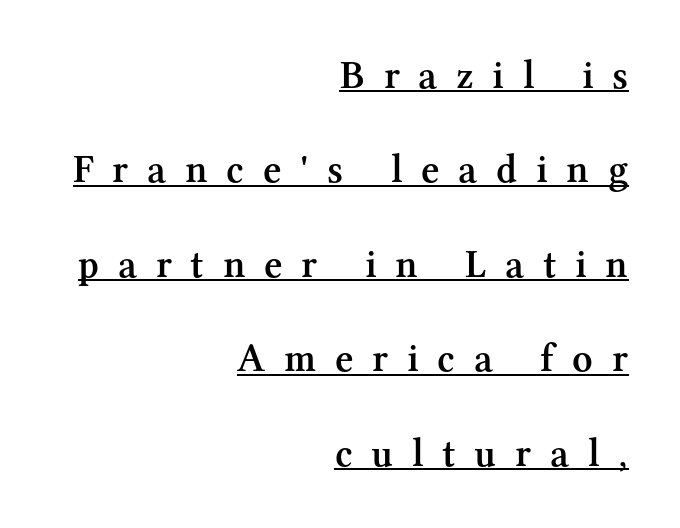
Vertically, the passage feels expansive, rows floating well apart. Small tapered or slab feet sit at the stroke ends, so this counts as serif. Inter-character spacing is expanded well beyond the font's built-in metrics. A student would call this right alignment; a typographer would say flush right, rag left.
